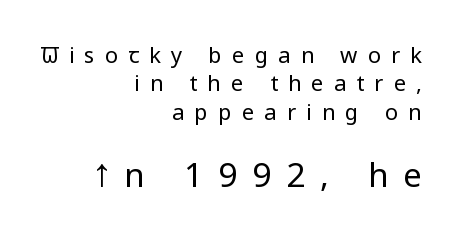
The image shows 33 px regular-weight sans-serif type, upright; set right-aligned, normal line spacing (1.29x), unusually wide letter spacing (+0.46 em), not underlined; the second (bottom) block is 1.5x larger; low stroke contrast and a medium x-height.
